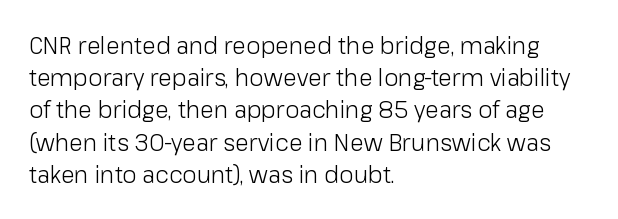
{"italic": "no", "bold": "no", "underline": "no", "align": "left", "line_spacing": "normal", "line_spacing_ratio": 1.4, "letter_spacing": "normal", "letter_spacing_em": 0.0, "glyph_px": 23}
